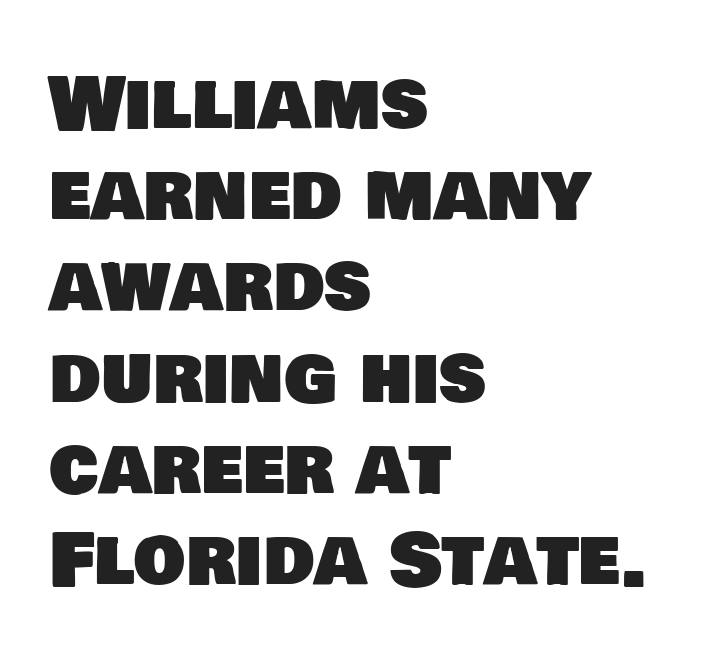
Q: Is the typeface a serif or a sans-serif typeface? A: Sans-serif.
Q: Is the text underlined? A: No.
Q: How is the paragraph aligned? A: Left-aligned.
Q: Is the spacing between letters normal or unusually wide? A: Normal.
Q: Is the spacing between lines tight, normal or loose? A: Normal.
Q: Width (condensed, normal, or wide)? A: Normal.
Q: Stroke contrast? A: Low.
Q: x-height? A: Large.
Q: Monospaced? A: No.
